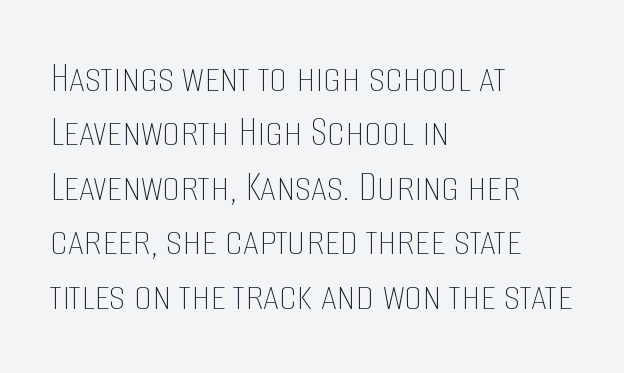
Stroke mass is kept to a normal reading level or below. Which margin do the lines hug? The left one — the right edge is uneven. Glance below the letters and you will spot only blank space. The type is set solid horizontally, with unmodified tracking. Proportional: the letters do not fall into vertical columns.
